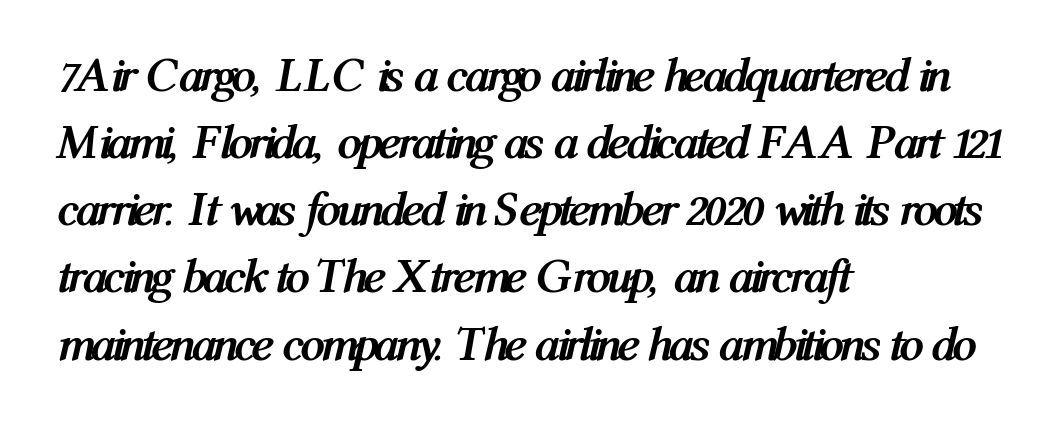
The image shows 49 px semibold, condensed type, italic (leaning right); set left-aligned, normal line spacing (1.37x), normal letter spacing, not underlined; medium stroke contrast and a medium x-height.
